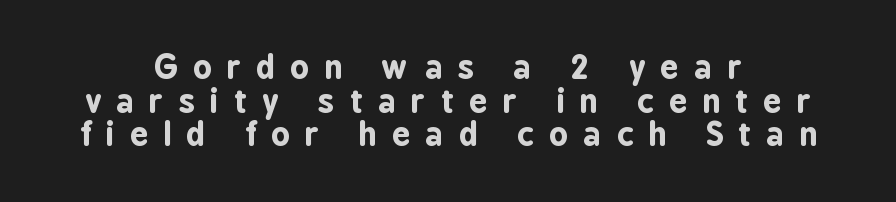
Q: Is the text bold? A: Yes.
Q: Is the text italic (slanted)? A: No, it is upright.
Q: Is the typeface a serif or a sans-serif typeface? A: Sans-serif.
Q: Is the text underlined? A: No.
Q: How is the paragraph aligned? A: Centered.
Q: Is the spacing between letters normal or unusually wide? A: Unusually wide.
Q: Is the spacing between lines tight, normal or loose? A: Tight.
Q: Width (condensed, normal, or wide)? A: Condensed.
Q: Stroke contrast? A: Low.
Q: x-height? A: Medium.
Q: Monospaced? A: No.
